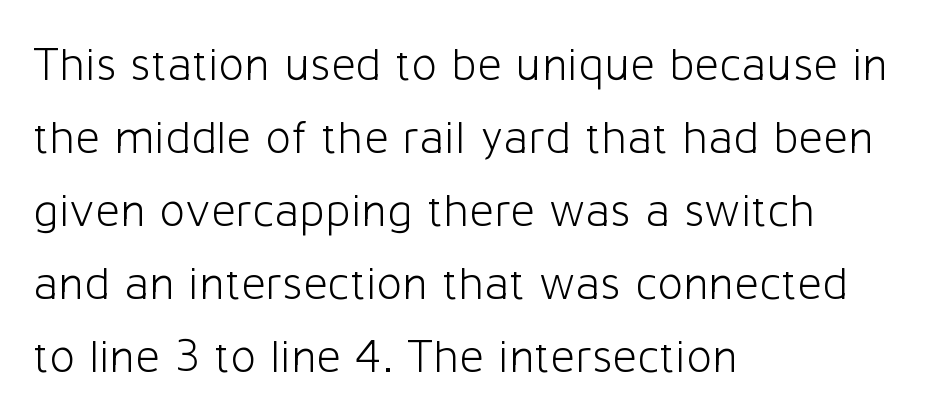
If you drew a line through each stem, it would be perfectly vertical. Is this a fixed-width face? No — the glyphs have proportional, varying widths. Line spacing here is normal. The words here are not underlined. Horizontally, the lines are justified to the leading edge only. You can tell from the bare stems that sans-serif type was used.
